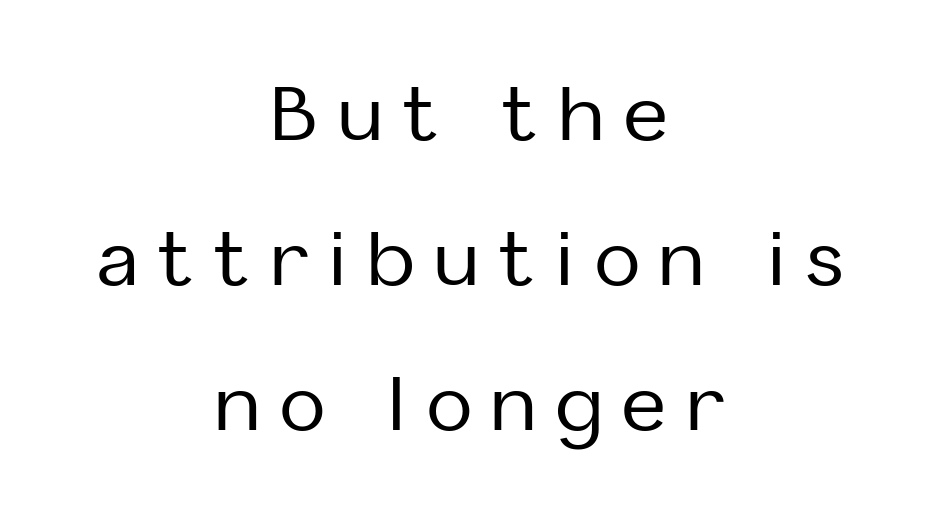
Anything drawn beneath the words? Only blank space. In terms of leading, this rendering errs on the spacious side. The text was rendered using a sans face with plain stroke endings. Each word looks stretched out because of the extra space between its letters.
